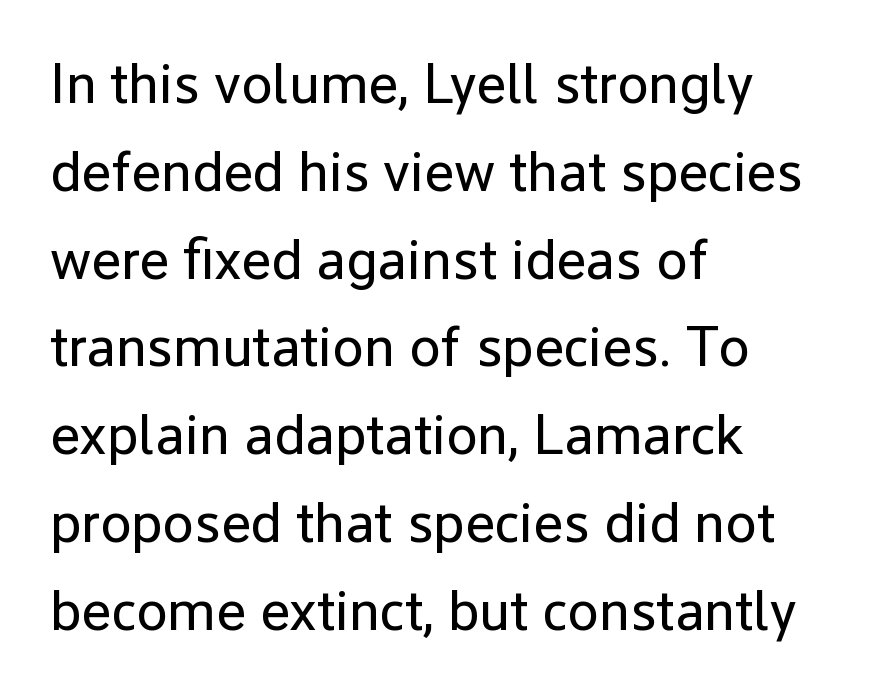
Q: Is the text bold? A: No.
Q: Is the text italic (slanted)? A: No, it is upright.
Q: Is the typeface a serif or a sans-serif typeface? A: Sans-serif.
Q: Is the text underlined? A: No.
Q: How is the paragraph aligned? A: Left-aligned.
Q: Is the spacing between letters normal or unusually wide? A: Normal.
Q: Is the spacing between lines tight, normal or loose? A: Normal.
Q: Width (condensed, normal, or wide)? A: Normal.
Q: Stroke contrast? A: Low.
Q: x-height? A: Medium.
Q: Monospaced? A: No.
